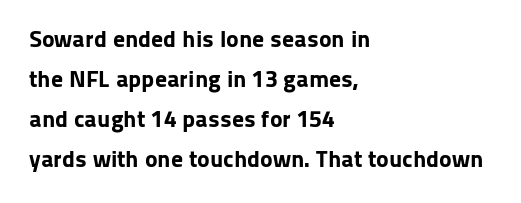
{"italic": "no", "bold": "yes", "underline": "no", "align": "left", "line_spacing": "normal", "line_spacing_ratio": 1.67, "letter_spacing": "normal", "letter_spacing_em": 0.0, "glyph_px": 24}
